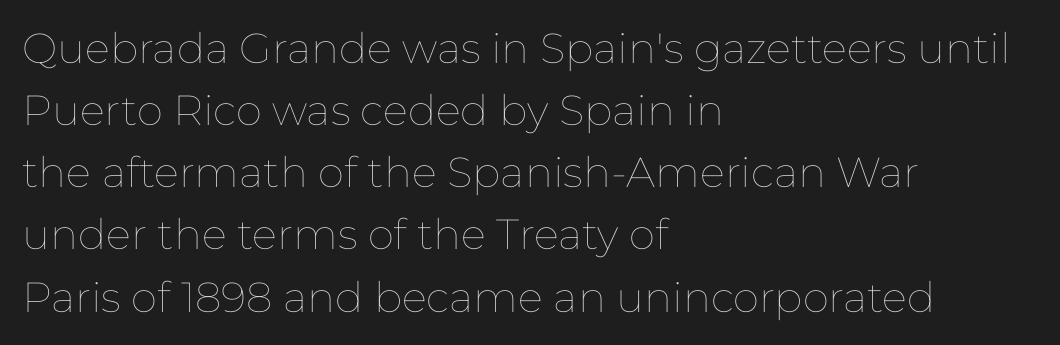
The image shows 42 px thin type, upright; set left-aligned, normal line spacing (1.48x), normal letter spacing, not underlined; low stroke contrast and a medium x-height.
